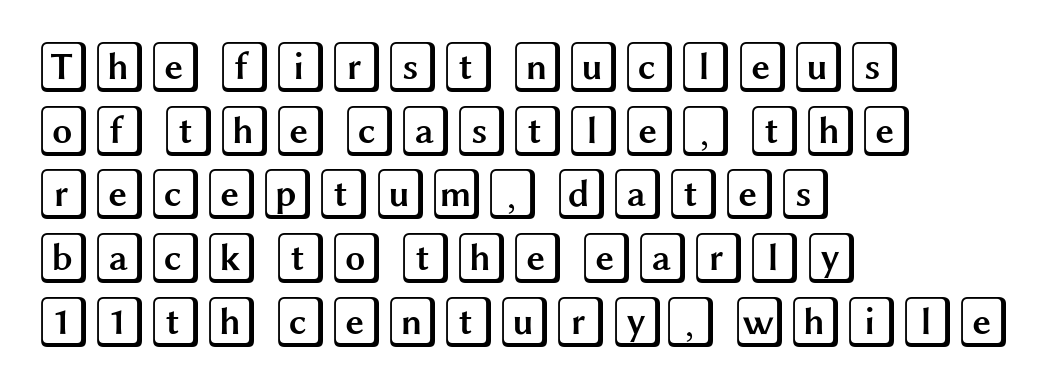
The image shows 51 px wide type, upright; set left-aligned, normal line spacing (1.25x), normal letter spacing, not underlined; a large x-height.
